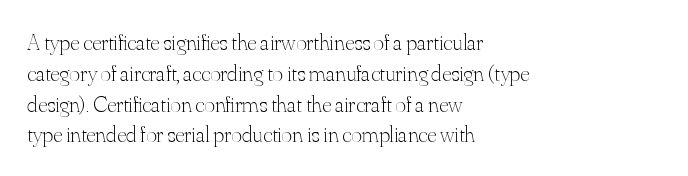
Descenders are the only things crossing below the line. The font sits on the lighter half of the weight spectrum, regular included. Does the copy run flush right? No — it runs flush left. Vertically, the passage feels balanced, rows spaced as you'd expect.
